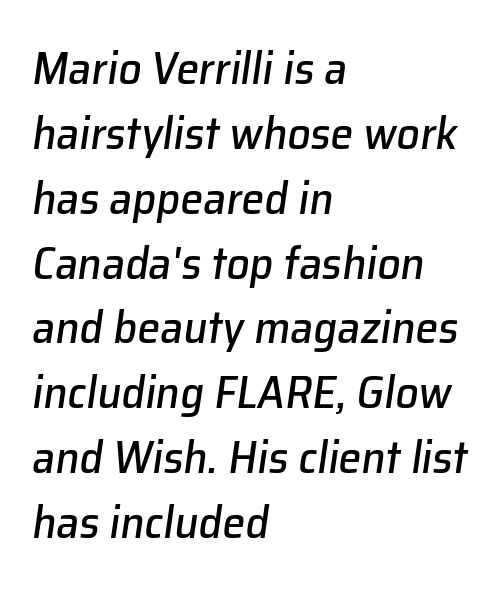
Q: Is the text italic (slanted)? A: Yes, it leans right by about 8 degrees.
Q: Is the text underlined? A: No.
Q: How is the paragraph aligned? A: Left-aligned.
Q: Is the spacing between letters normal or unusually wide? A: Normal.
Q: Is the spacing between lines tight, normal or loose? A: Normal.
Q: Width (condensed, normal, or wide)? A: Normal.
Q: Stroke contrast? A: Low.
Q: x-height? A: Medium.
Q: Monospaced? A: No.
